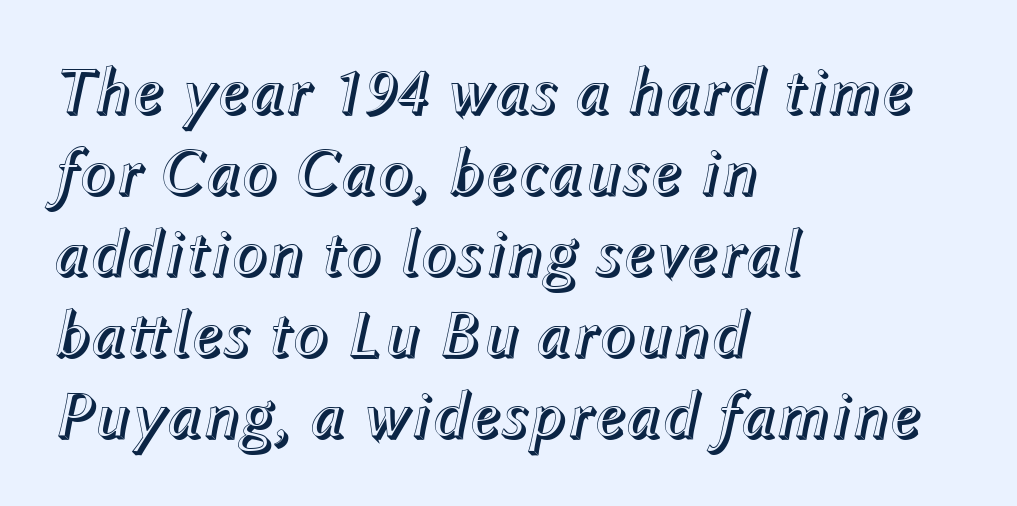
{"italic": "yes", "lean": "right", "slant_degrees": 12, "width": "normal", "x_height": "medium", "monospaced": "no", "underline": "no", "align": "left", "line_spacing_ratio": 1.21, "letter_spacing": "normal", "letter_spacing_em": 0.0, "glyph_px": 67}
